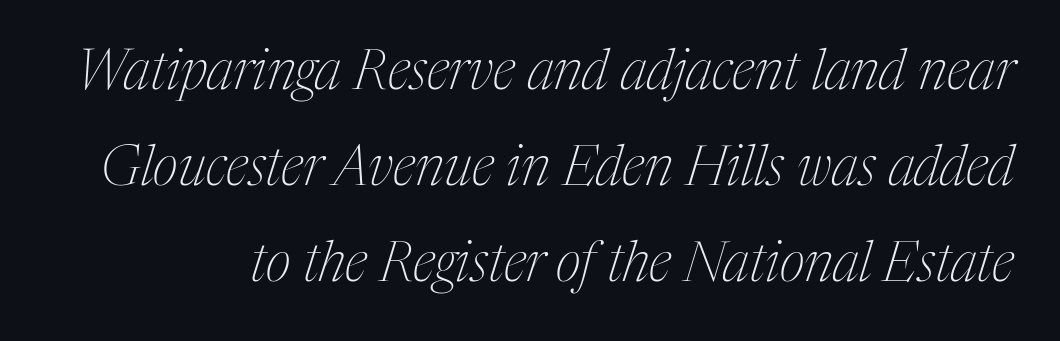
The image shows 55 px thin, condensed serif type, italic (leaning right); set line spacing 1.75x, normal letter spacing, not underlined; medium stroke contrast and a medium x-height.
